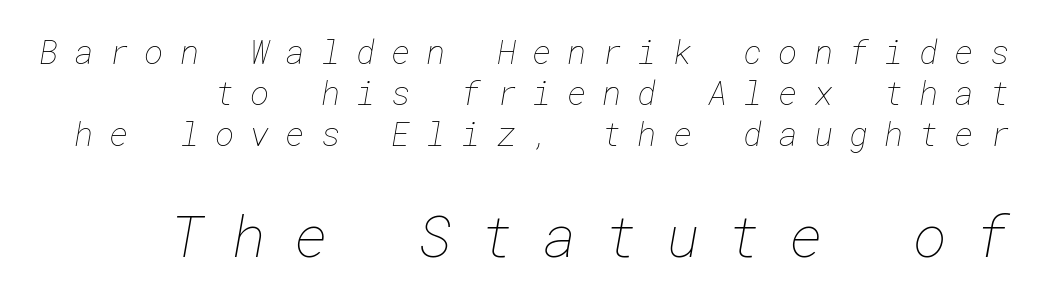
The image shows 58 px thin type; set normal line spacing (1.25x), unusually wide letter spacing (+0.48 em), not underlined; the second (bottom) block is 1.76x larger; low stroke contrast and a medium x-height.
